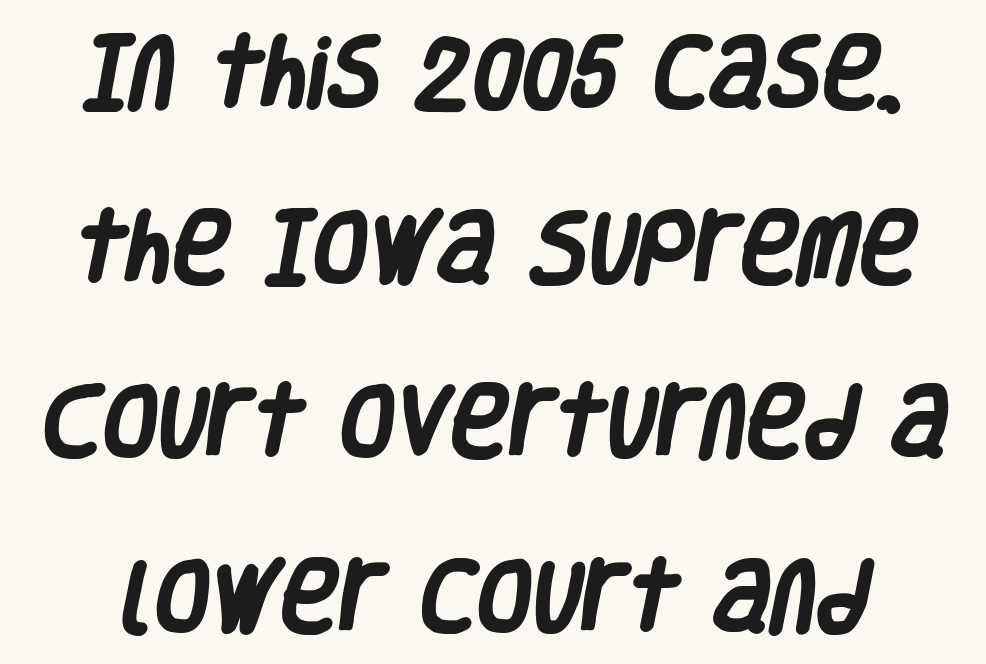
Q: Is the text bold? A: Yes.
Q: Is the typeface a serif or a sans-serif typeface? A: Sans-serif.
Q: Is the text underlined? A: No.
Q: Is the spacing between letters normal or unusually wide? A: Normal.
Q: Is the spacing between lines tight, normal or loose? A: Loose.
Q: Width (condensed, normal, or wide)? A: Condensed.
Q: Stroke contrast? A: Low.
Q: x-height? A: Large.
Q: Monospaced? A: No.
